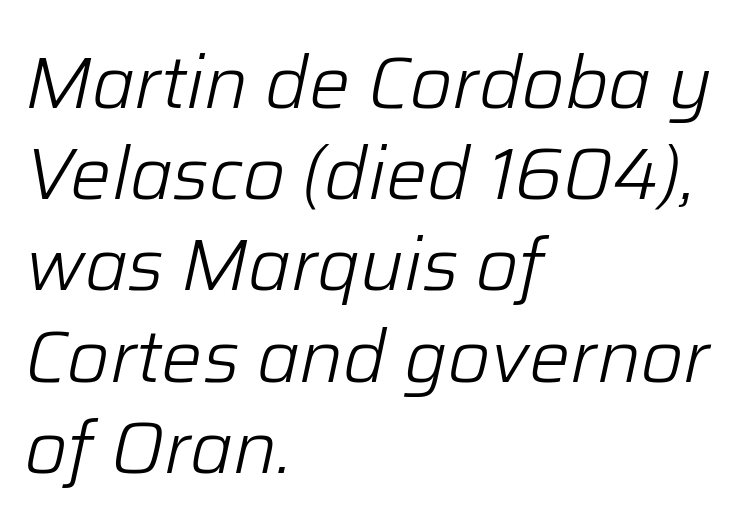
The image shows 73 px light type, italic (leaning right); set left-aligned, normal line spacing (1.25x), normal letter spacing, not underlined; low stroke contrast and a medium x-height.
